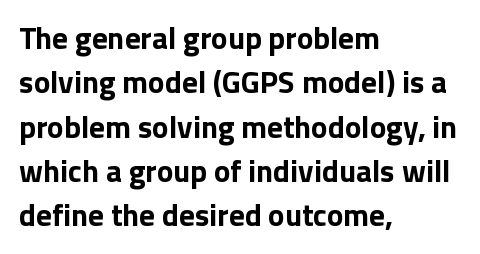
The image shows 31 px bold sans-serif type, upright; set left-aligned, normal line spacing (1.43x), normal letter spacing, not underlined; low stroke contrast and a medium x-height.
